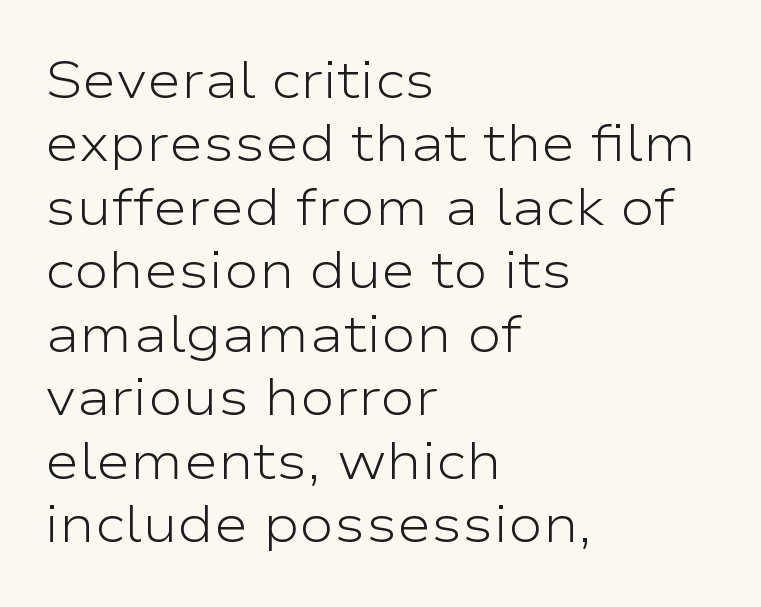
The image shows 52 px light, wide sans-serif type, upright; set left-aligned, line spacing 1.22x, normal letter spacing, not underlined; low stroke contrast and a medium x-height.
